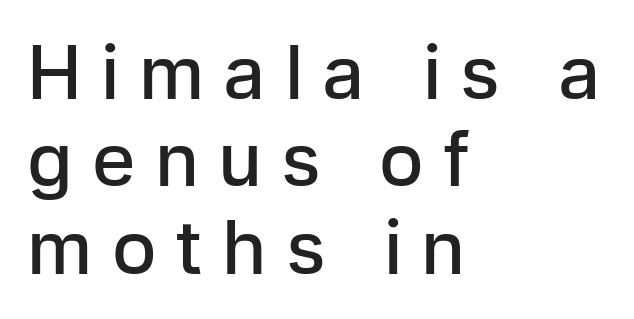
The image shows 74 px semibold sans-serif type, upright; set left-aligned, line spacing 1.18x, unusually wide letter spacing (+0.26 em), not underlined; low stroke contrast and a medium x-height.
